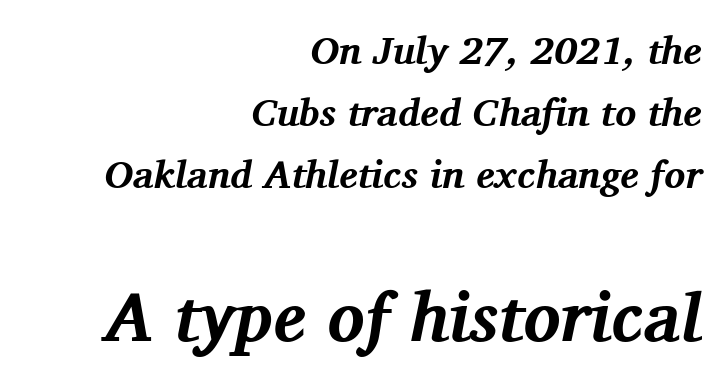
The image shows 69 px bold serif type, italic (leaning right); set right-aligned, normal line spacing (1.59x), normal letter spacing, not underlined; the second (bottom) block is 1.77x larger; medium stroke contrast and a medium x-height.
